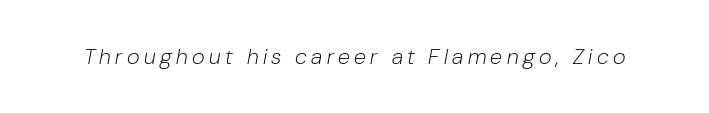
{"italic": "yes", "lean": "right", "slant_degrees": 10, "bold": "no", "underline": "no", "letter_spacing": "wide", "letter_spacing_em": 0.2, "glyph_px": 22}
